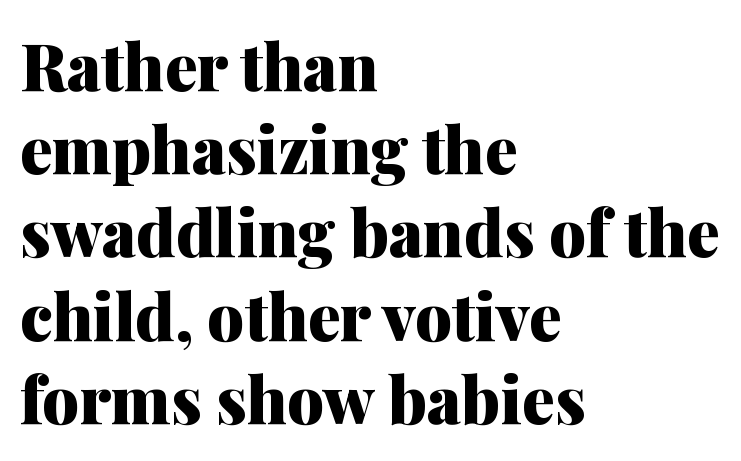
Q: Is the text bold? A: Yes.
Q: Is the text italic (slanted)? A: No, it is upright.
Q: Is the typeface a serif or a sans-serif typeface? A: Serif.
Q: Is the text underlined? A: No.
Q: How is the paragraph aligned? A: Left-aligned.
Q: Is the spacing between letters normal or unusually wide? A: Normal.
Q: Is the spacing between lines tight, normal or loose? A: Normal.
Q: Width (condensed, normal, or wide)? A: Normal.
Q: Stroke contrast? A: Medium.
Q: x-height? A: Medium.
Q: Monospaced? A: No.
